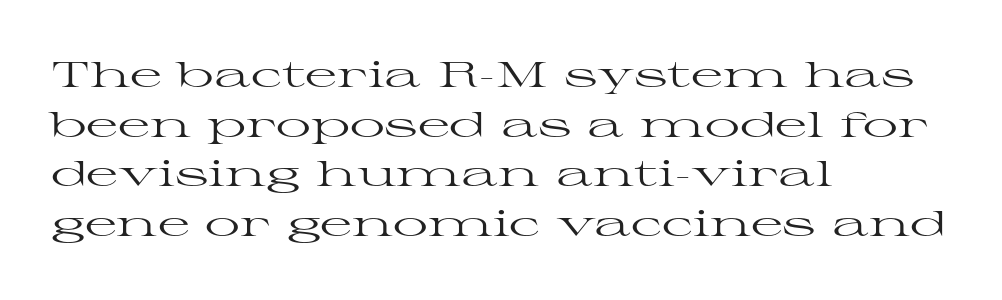
Q: Is the text bold? A: No.
Q: Is the text italic (slanted)? A: No, it is upright.
Q: Is the typeface a serif or a sans-serif typeface? A: Serif.
Q: Is the text underlined? A: No.
Q: How is the paragraph aligned? A: Left-aligned.
Q: Is the spacing between letters normal or unusually wide? A: Normal.
Q: Is the spacing between lines tight, normal or loose? A: Normal.
Q: Width (condensed, normal, or wide)? A: Wide.
Q: Stroke contrast? A: High.
Q: x-height? A: Medium.
Q: Monospaced? A: No.
